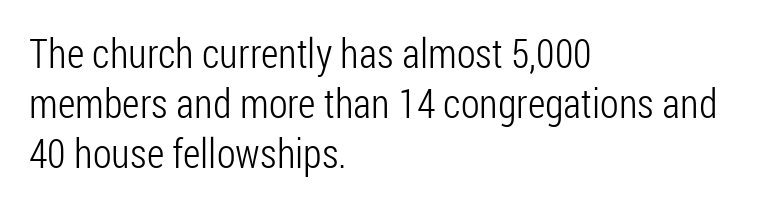
The image shows 41 px light, condensed sans-serif type, upright; set left-aligned, line spacing 1.22x, normal letter spacing, not underlined; low stroke contrast and a medium x-height.
